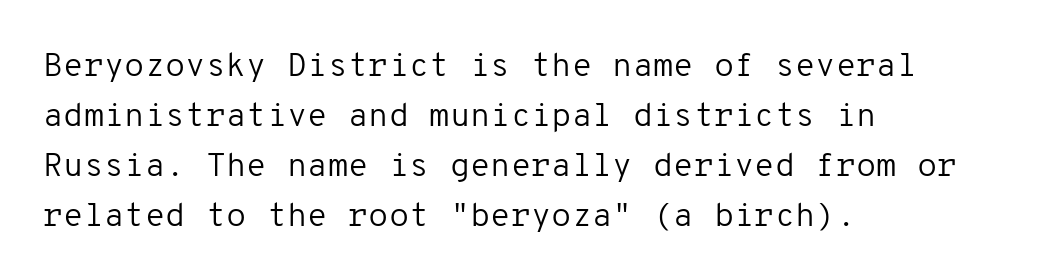
Nope, no serifs anywhere on these letters. Each letter, wide or thin by design, is forced into the same width here. Short and long lines alike share a common starting point at left. Is this a heavy cut? Hardly; it is regular or lighter. Descender tails drop into unmarked territory. The typography opts for an upright posture over an oblique one.
